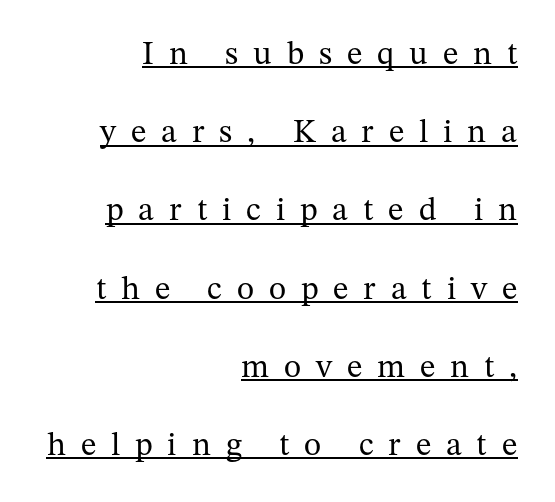
Spacing verdict: proportional, widths tailored to each character. Characters follow at a spacing far wider than the type designer built in. The typography opts for an upright posture over an oblique one. The block of text is sparse from top to bottom, with ample space between rows. Old-style or modern, the face here clearly has serifs. The passage shown is underscored from start to finish.
